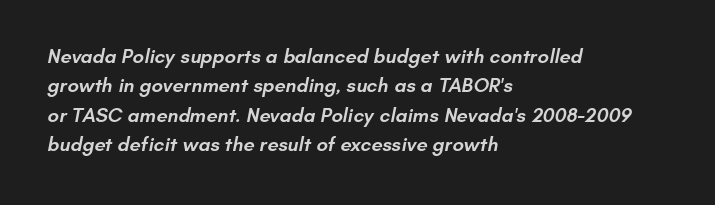
Q: Is the text bold? A: Semi-bold.
Q: Is the text underlined? A: No.
Q: How is the paragraph aligned? A: Left-aligned.
Q: Is the spacing between letters normal or unusually wide? A: Normal.
Q: Is the spacing between lines tight, normal or loose? A: Normal.
